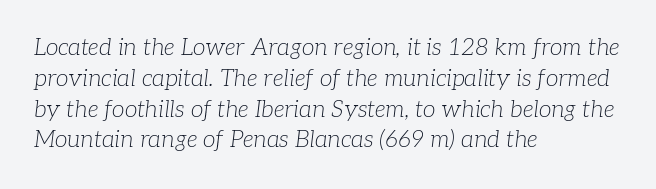
{"italic": "yes", "lean": "right", "slant_degrees": 7, "bold": "no", "underline": "no", "align": "left", "line_spacing": "normal", "line_spacing_ratio": 1.34, "letter_spacing": "normal", "letter_spacing_em": 0.0, "glyph_px": 23}
